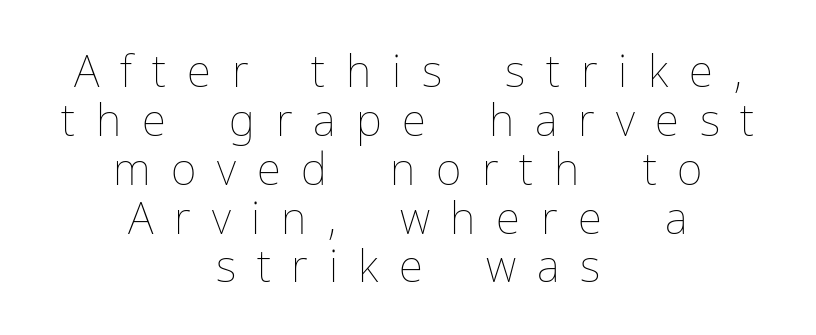
The image shows 44 px thin type, upright; set centered, tight line spacing (1.11x), unusually wide letter spacing (+0.47 em), not underlined; low stroke contrast and a medium x-height.
